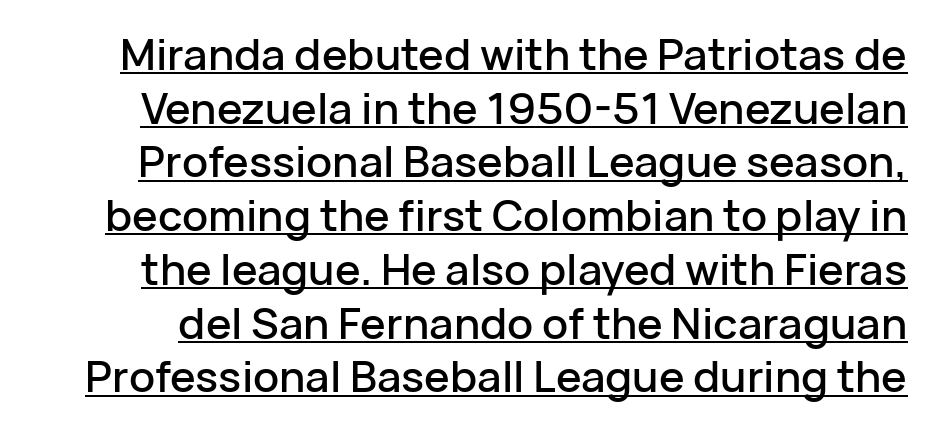
The image shows 43 px sans-serif type, upright; set normal line spacing (1.25x), normal letter spacing, underlined; low stroke contrast and a medium x-height.
